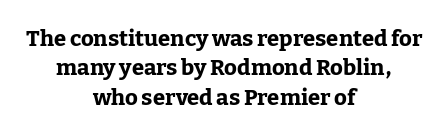
Q: Is the text bold? A: Yes.
Q: Is the text italic (slanted)? A: No, it is upright.
Q: Is the text underlined? A: No.
Q: How is the paragraph aligned? A: Centered.
Q: Is the spacing between letters normal or unusually wide? A: Normal.
Q: Is the spacing between lines tight, normal or loose? A: Normal.
